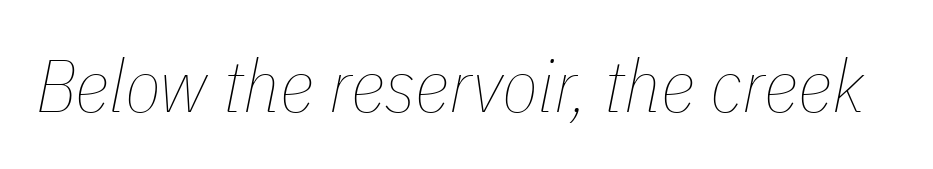
The image shows 74 px thin, condensed type, italic (leaning right); set normal letter spacing, not underlined; low stroke contrast and a medium x-height.
